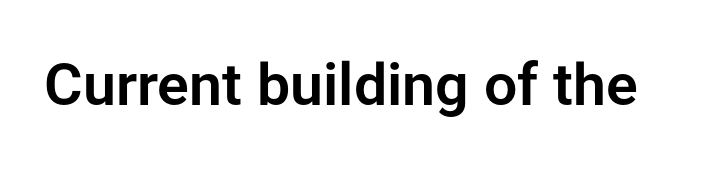
The image shows 59 px sans-serif type, upright; set normal letter spacing, not underlined; low stroke contrast and a medium x-height.
